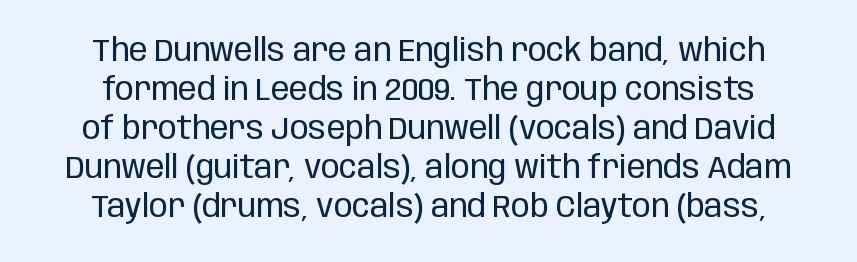
Q: Is the text bold? A: No.
Q: Is the text italic (slanted)? A: No, it is upright.
Q: Is the typeface a serif or a sans-serif typeface? A: Sans-serif.
Q: Is the text underlined? A: No.
Q: Is the spacing between letters normal or unusually wide? A: Normal.
Q: Is the spacing between lines tight, normal or loose? A: Normal.
Q: Width (condensed, normal, or wide)? A: Condensed.
Q: Stroke contrast? A: Low.
Q: x-height? A: Large.
Q: Monospaced? A: No.
